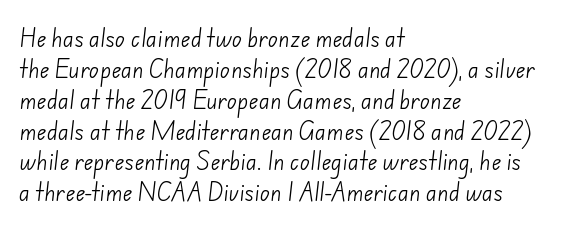
The face used here is rendered with its standard letterfit. The typesetter chose a ragged-right arrangement here. Quick note: interline space is typical. Letters rest on an invisible, unmarked baseline. The face looks like a standard text weight, possibly lighter.
